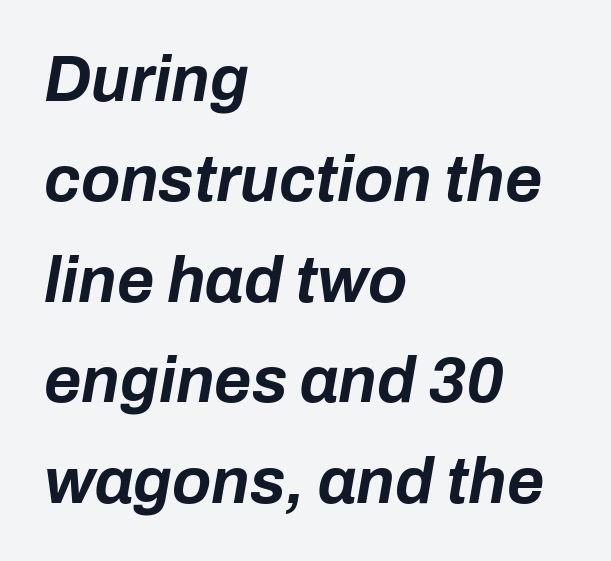
Q: Is the text bold? A: Yes.
Q: Is the text italic (slanted)? A: Yes, it leans right by about 10 degrees.
Q: Is the text underlined? A: No.
Q: How is the paragraph aligned? A: Left-aligned.
Q: Is the spacing between letters normal or unusually wide? A: Normal.
Q: Is the spacing between lines tight, normal or loose? A: Normal.
Q: Width (condensed, normal, or wide)? A: Normal.
Q: Stroke contrast? A: Low.
Q: x-height? A: Medium.
Q: Monospaced? A: No.
